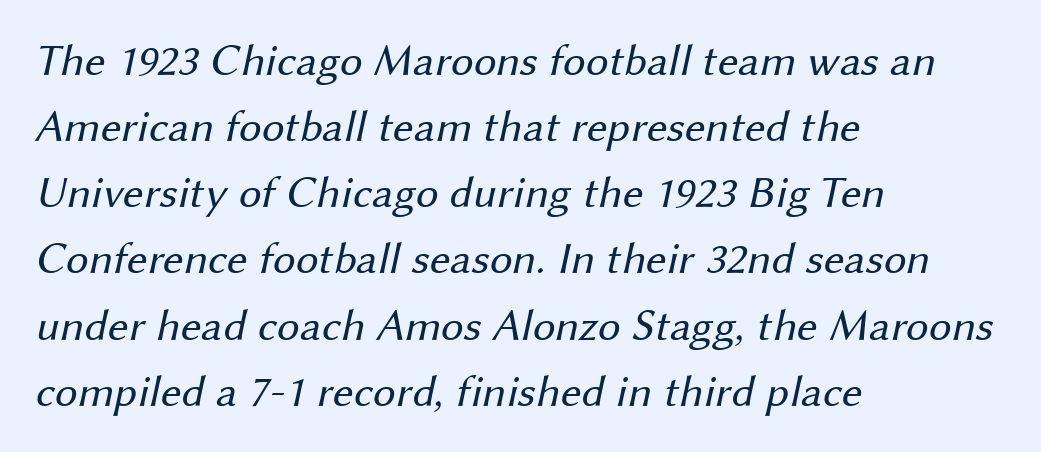
Q: Is the text bold? A: No.
Q: Is the typeface a serif or a sans-serif typeface? A: Sans-serif.
Q: Is the text underlined? A: No.
Q: How is the paragraph aligned? A: Left-aligned.
Q: Is the spacing between letters normal or unusually wide? A: Normal.
Q: Is the spacing between lines tight, normal or loose? A: Normal.
Q: Width (condensed, normal, or wide)? A: Normal.
Q: Stroke contrast? A: Medium.
Q: x-height? A: Medium.
Q: Monospaced? A: No.
